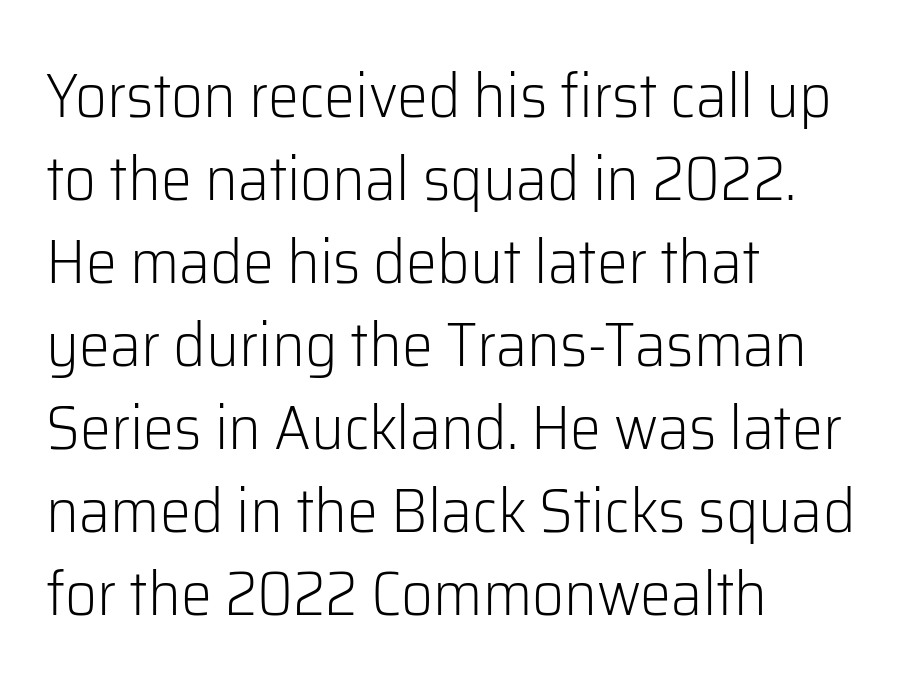
{"serif": "no", "italic": "no", "bold": "no", "weight": "light", "width": "normal", "stroke_contrast": "low", "x_height": "medium", "monospaced": "no", "underline": "no", "align": "left", "line_spacing": "normal", "line_spacing_ratio": 1.34, "letter_spacing": "normal", "letter_spacing_em": 0.0, "glyph_px": 62}
